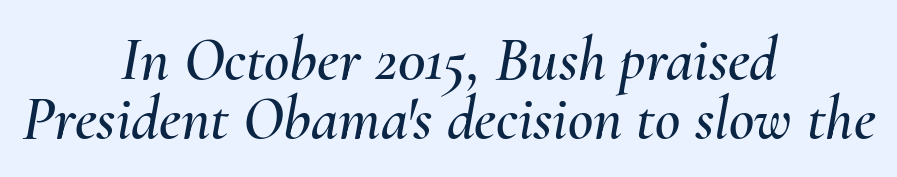
Closely set lines give the paragraph a compact silhouette. Short note: letters normally spaced. The zone under the glyphs is completely vacant. Varying glyph widths throughout — classic text-font behaviour. The specimen reads as italic at a glance.
